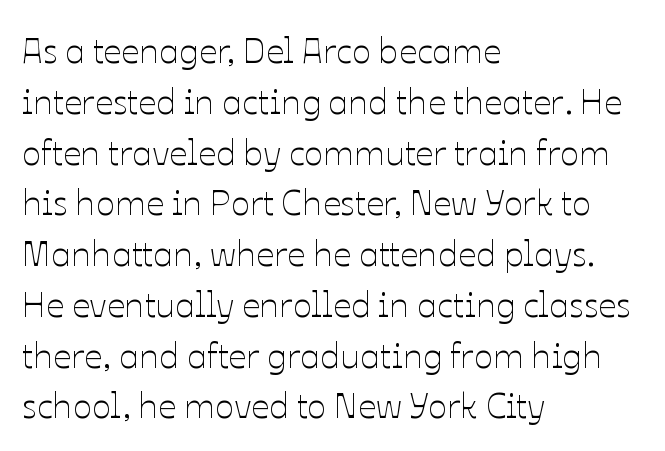
The image shows 36 px thin type, upright; set left-aligned, normal line spacing (1.41x), normal letter spacing, not underlined; low stroke contrast and a medium x-height.
